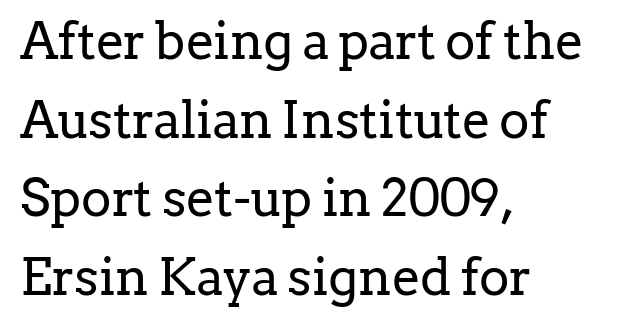
{"serif": "yes", "italic": "no", "bold": "no", "weight": "regular", "width": "normal", "stroke_contrast": "low", "x_height": "medium", "monospaced": "no", "underline": "no", "align": "left", "line_spacing": "normal", "line_spacing_ratio": 1.54, "letter_spacing": "normal", "letter_spacing_em": 0.0, "glyph_px": 51}
